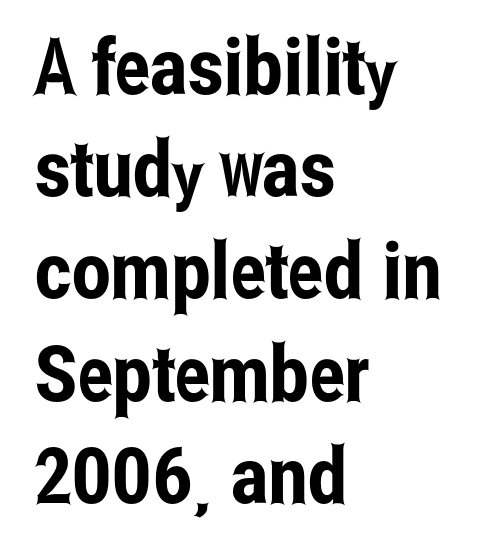
{"serif": "no", "italic": "no", "width": "condensed", "stroke_contrast": "low", "x_height": "medium", "monospaced": "no", "underline": "no", "align": "left", "line_spacing": "normal", "line_spacing_ratio": 1.31, "letter_spacing": "normal", "letter_spacing_em": 0.0, "glyph_px": 78}
